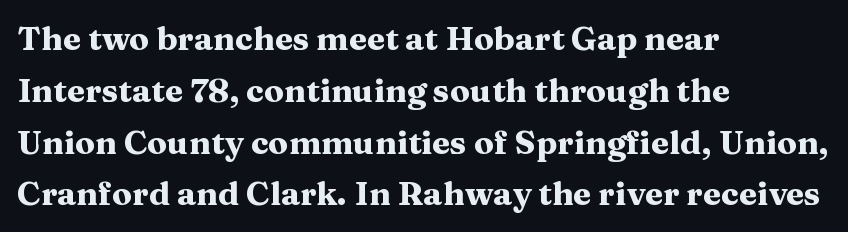
{"serif": "yes", "italic": "no", "bold": "yes", "weight": "heavy", "width": "wide", "stroke_contrast": "medium", "x_height": "medium", "monospaced": "no", "underline": "no", "align": "left", "line_spacing": "normal", "line_spacing_ratio": 1.57, "letter_spacing": "normal", "letter_spacing_em": 0.0, "glyph_px": 33}
